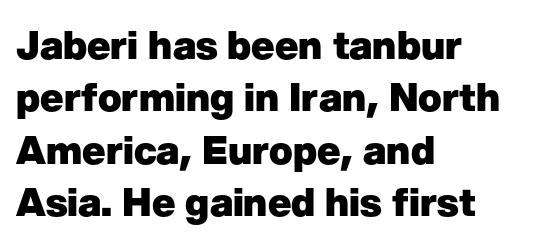
Q: Is the text bold? A: Yes.
Q: Is the text italic (slanted)? A: No, it is upright.
Q: Is the typeface a serif or a sans-serif typeface? A: Sans-serif.
Q: Is the text underlined? A: No.
Q: How is the paragraph aligned? A: Left-aligned.
Q: Is the spacing between letters normal or unusually wide? A: Normal.
Q: Is the spacing between lines tight, normal or loose? A: Normal.
Q: Width (condensed, normal, or wide)? A: Normal.
Q: Stroke contrast? A: Low.
Q: x-height? A: Medium.
Q: Monospaced? A: No.
